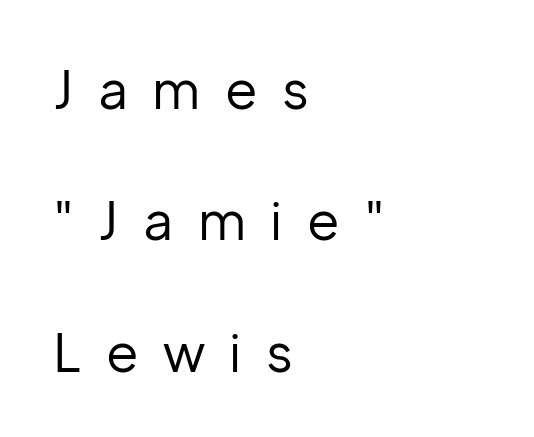
The image shows 53 px regular-weight sans-serif type, upright; set left-aligned, loose line spacing (2.48x), unusually wide letter spacing (+0.46 em), not underlined; low stroke contrast and a medium x-height.
